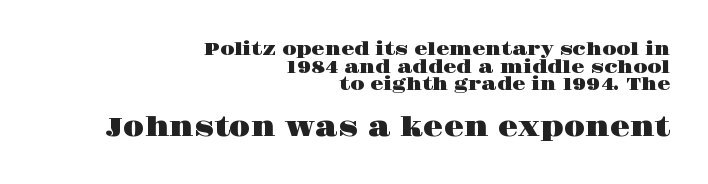
{"italic": "no", "underline": "no", "align": "right", "line_spacing": "tight", "line_spacing_ratio": 1.03, "letter_spacing": "normal", "letter_spacing_em": 0.0, "larger_block": "second", "size_ratio": 1.53, "glyph_px": 26}
